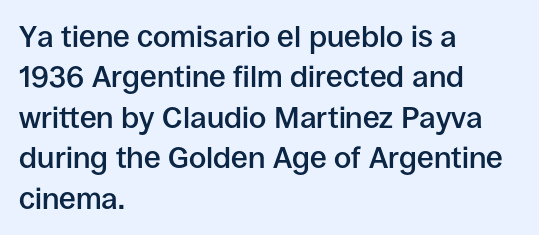
Notice how descenders clear the ascenders below comfortably — that's standard leading. The glyphs are unaccompanied by any horizontal stroke below them. On the weight axis this lands at semibold, roughly 600. No extra tracking has been applied to these lines.
